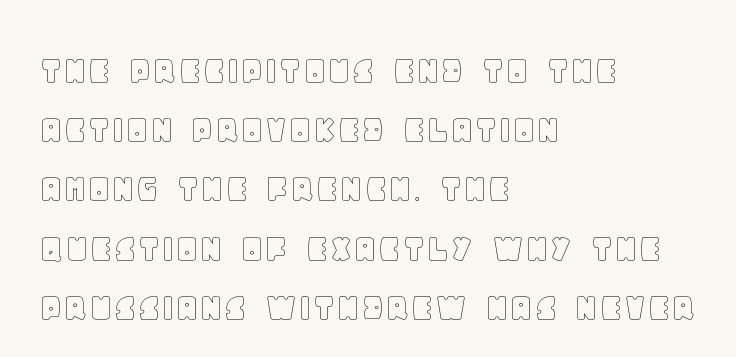
Think of a printed novel: that variable character pitch is what you see here. The font's upright variant was chosen for this text. Nobody drew a line under any word here. Typeset ragged right — the left edge is the straight one. Vertically, the passage feels balanced, rows spaced as you'd expect.
